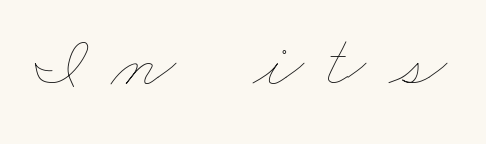
Clear beneath every line of the passage. Looks like regular typesetting: each glyph gets only the width it needs. Letter spacing: wide. Unbolded letterforms with no extra heft.
